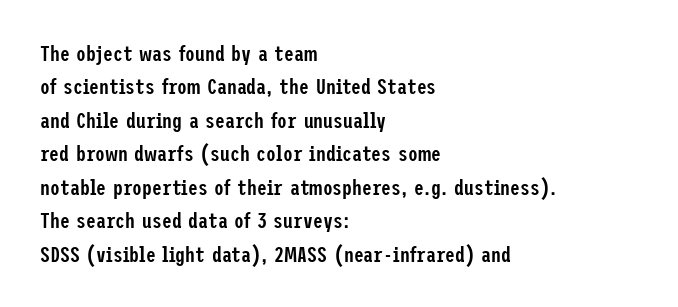
The image shows 22 px text type, upright; set left-aligned, normal line spacing (1.52x), normal letter spacing, not underlined.
